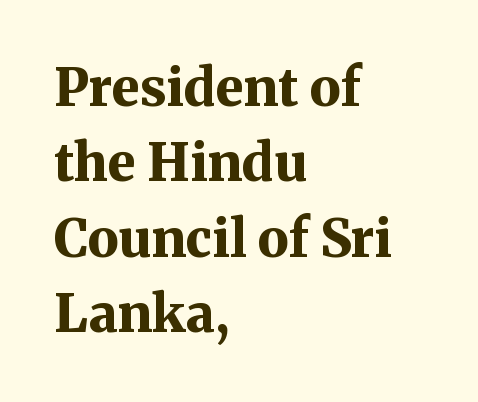
{"serif": "yes", "italic": "no", "bold": "yes", "weight": "bold", "width": "normal", "stroke_contrast": "medium", "x_height": "medium", "monospaced": "no", "underline": "no", "align": "left", "line_spacing": "normal", "line_spacing_ratio": 1.45, "letter_spacing": "normal", "letter_spacing_em": 0.0, "glyph_px": 52}
